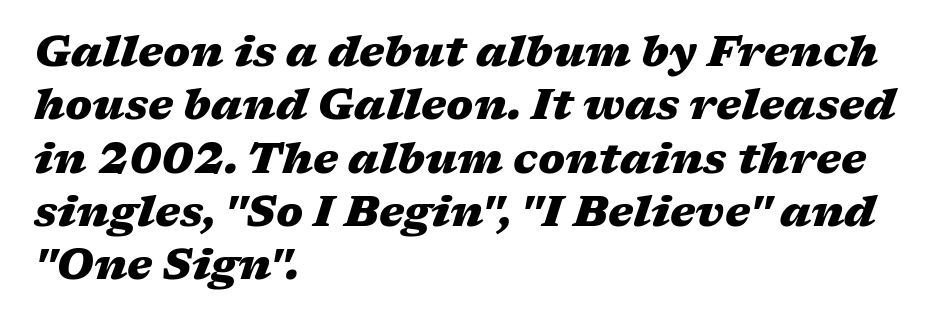
The image shows 43 px heavy, wide type, italic (leaning right); set left-aligned, line spacing 1.24x, normal letter spacing, not underlined; medium stroke contrast and a medium x-height.
